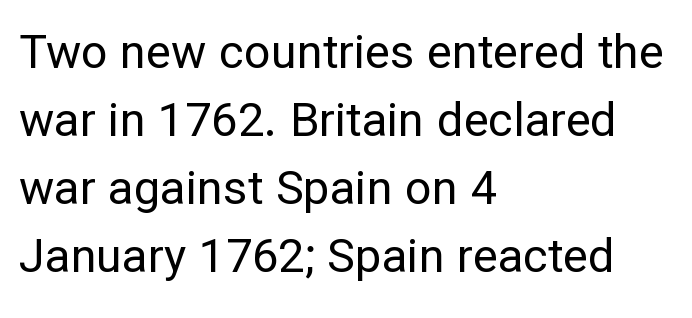
The image shows 47 px regular-weight sans-serif type, upright; set left-aligned, normal line spacing (1.45x), normal letter spacing, not underlined; low stroke contrast and a medium x-height.
